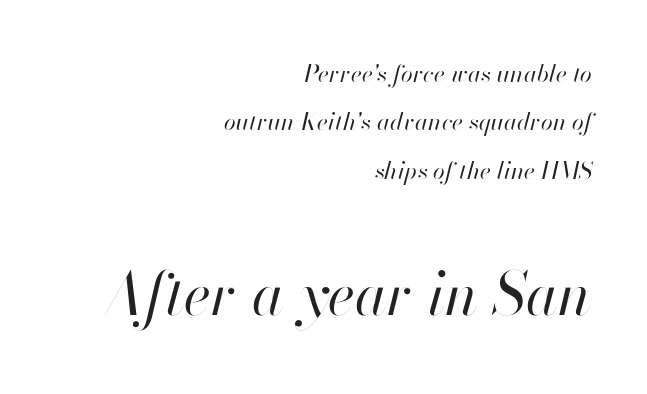
The image shows 59 px regular-weight type, italic (leaning right); set right-aligned, loose line spacing (2.02x), normal letter spacing, not underlined; the second (bottom) block is 2.46x larger; high stroke contrast and a small x-height.
